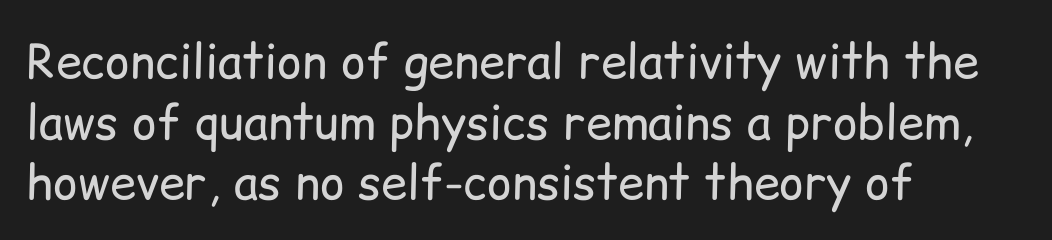
{"serif": "no", "italic": "no", "bold": "no", "weight": "regular", "width": "normal", "stroke_contrast": "low", "x_height": "medium", "monospaced": "no", "underline": "no", "align": "left", "line_spacing": "normal", "line_spacing_ratio": 1.29, "letter_spacing": "normal", "letter_spacing_em": 0.0, "glyph_px": 47}
